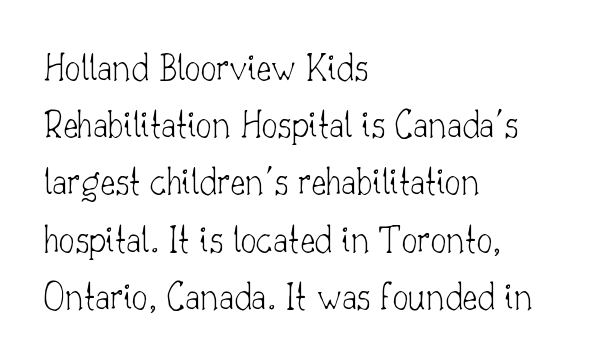
Q: Is the text bold? A: No.
Q: Is the text italic (slanted)? A: No, it is upright.
Q: Is the typeface a serif or a sans-serif typeface? A: Serif.
Q: Is the text underlined? A: No.
Q: How is the paragraph aligned? A: Left-aligned.
Q: Is the spacing between letters normal or unusually wide? A: Normal.
Q: Is the spacing between lines tight, normal or loose? A: Normal.
Q: Width (condensed, normal, or wide)? A: Normal.
Q: Stroke contrast? A: Low.
Q: x-height? A: Small.
Q: Monospaced? A: No.
